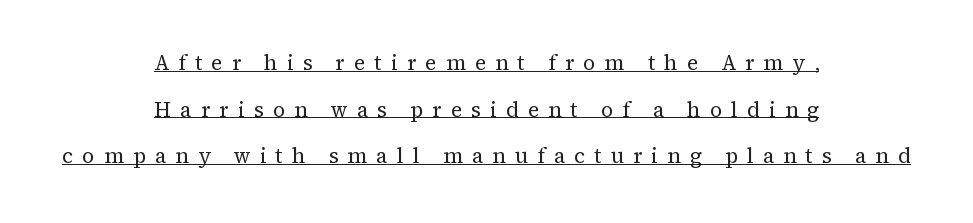
The image shows 21 px text type, upright; set centered, loose line spacing (2.22x), unusually wide letter spacing (+0.43 em), underlined.
